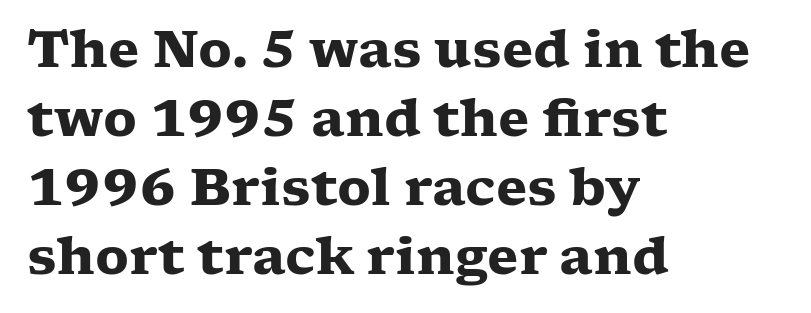
Each line starts at the same left margin while the right side varies. Stroke thickness is high; the sample reads as a true bold. The rendering uses natural spacing where letterforms have individual widths. Compared with typical paragraphs, the rows here are spaced about the same. Anything drawn beneath the words? Only blank space. The axis of the letterforms is exactly vertical.
